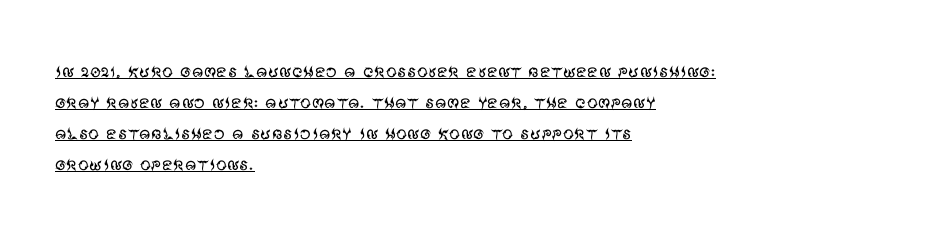
You can see a thin bar hugging the bottom of the glyphs. Interline gaps are of average width in this sample. Leftover space on each line is placed entirely after the last word. This is not heavy type; no bold has been used. In terms of posture, this sample is upright.
